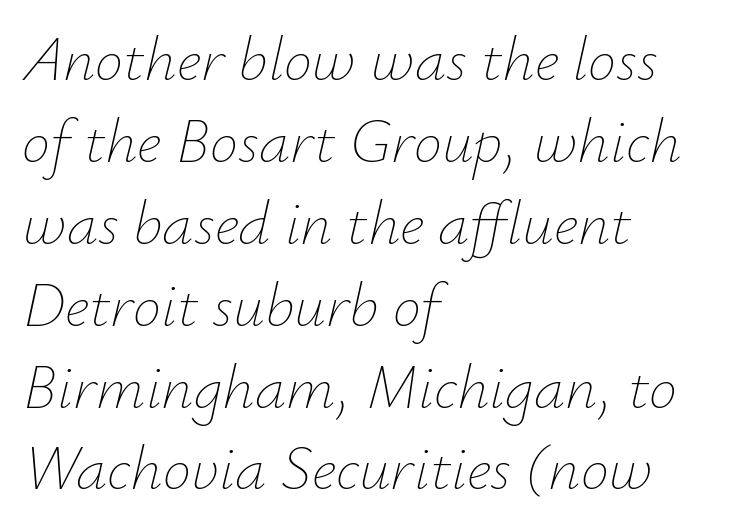
Q: Is the text bold? A: No.
Q: Is the text italic (slanted)? A: Yes, it leans right by about 12 degrees.
Q: Is the text underlined? A: No.
Q: How is the paragraph aligned? A: Left-aligned.
Q: Is the spacing between letters normal or unusually wide? A: Normal.
Q: Is the spacing between lines tight, normal or loose? A: Normal.
Q: Width (condensed, normal, or wide)? A: Normal.
Q: Stroke contrast? A: Low.
Q: x-height? A: Small.
Q: Monospaced? A: No.
